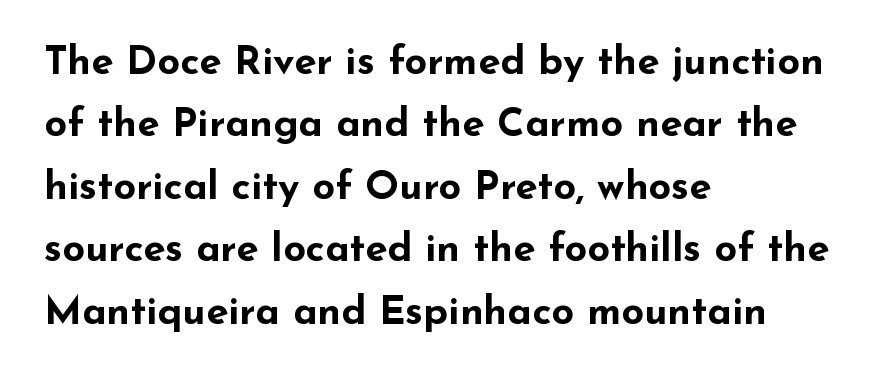
{"serif": "no", "italic": "no", "bold": "yes", "weight": "bold", "width": "wide", "stroke_contrast": "low", "x_height": "small", "monospaced": "no", "underline": "no", "align": "left", "line_spacing": "normal", "line_spacing_ratio": 1.56, "letter_spacing": "normal", "letter_spacing_em": 0.0, "glyph_px": 40}
